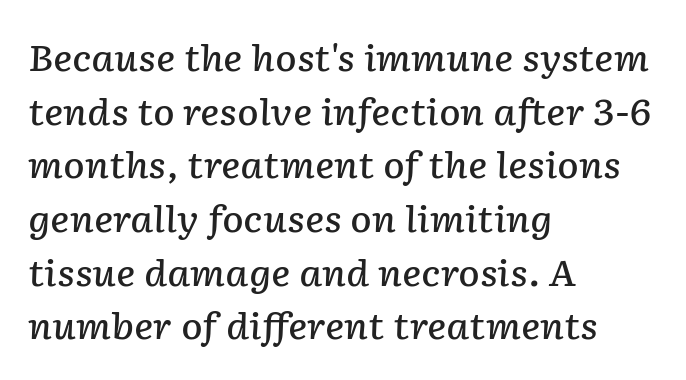
The image shows 36 px semibold type, italic (leaning right); set left-aligned, normal line spacing (1.49x), normal letter spacing, not underlined; low stroke contrast and a medium x-height.
